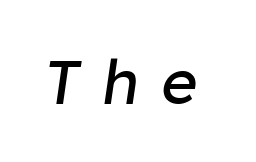
Q: Is the text bold? A: No.
Q: Is the text italic (slanted)? A: Yes, it leans right by about 8 degrees.
Q: Is the text underlined? A: No.
Q: Is the spacing between letters normal or unusually wide? A: Unusually wide.
Q: Width (condensed, normal, or wide)? A: Normal.
Q: Stroke contrast? A: Low.
Q: x-height? A: Medium.
Q: Monospaced? A: No.
